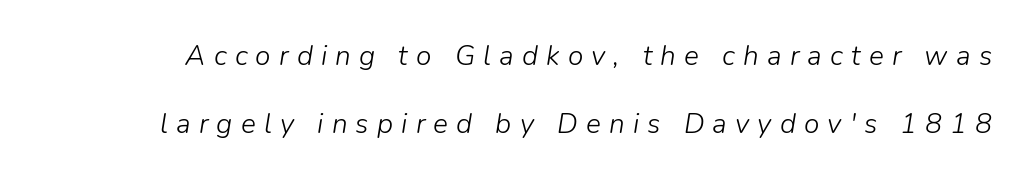
Q: Is the text bold? A: No.
Q: Is the text italic (slanted)? A: Yes, it leans right by about 9 degrees.
Q: Is the text underlined? A: No.
Q: Is the spacing between letters normal or unusually wide? A: Unusually wide.
Q: Is the spacing between lines tight, normal or loose? A: Loose.
Q: Width (condensed, normal, or wide)? A: Normal.
Q: Stroke contrast? A: Low.
Q: x-height? A: Medium.
Q: Monospaced? A: No.
